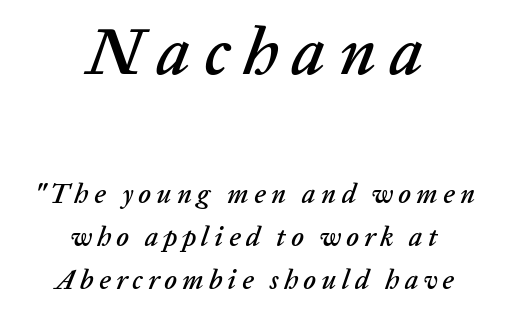
The image shows 67 px text type, italic (leaning right); set centered, normal line spacing (1.58x), unusually wide letter spacing (+0.2 em), not underlined; the first (top) block is 2.48x larger; low stroke contrast and a medium x-height.
